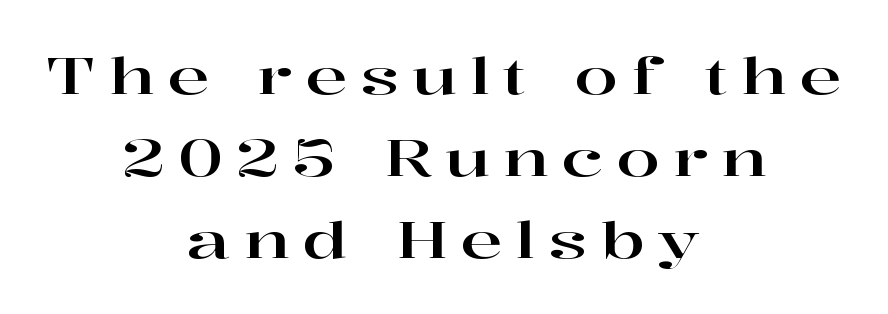
The image shows 50 px wide serif type, upright; set centered, normal line spacing (1.64x), unusually wide letter spacing (+0.26 em), not underlined; high stroke contrast and a medium x-height.
